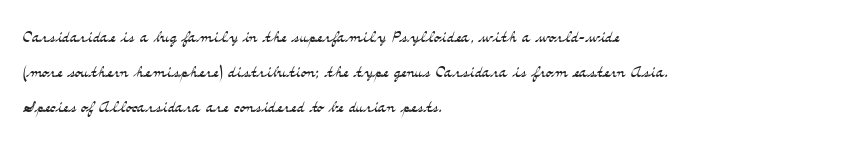
A quiet, ordinary-to-light weight characterises the typeface. Default kerning and tracking; the words read as compact shapes. These lines stack with their left ends in a neat column. The leading is moderate, giving the passage an even texture.
